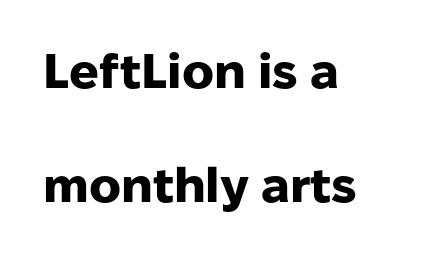
Q: Is the text bold? A: Yes.
Q: Is the text italic (slanted)? A: No, it is upright.
Q: Is the typeface a serif or a sans-serif typeface? A: Sans-serif.
Q: Is the text underlined? A: No.
Q: How is the paragraph aligned? A: Left-aligned.
Q: Is the spacing between letters normal or unusually wide? A: Normal.
Q: Is the spacing between lines tight, normal or loose? A: Loose.
Q: Width (condensed, normal, or wide)? A: Normal.
Q: Stroke contrast? A: Low.
Q: x-height? A: Medium.
Q: Monospaced? A: No.
